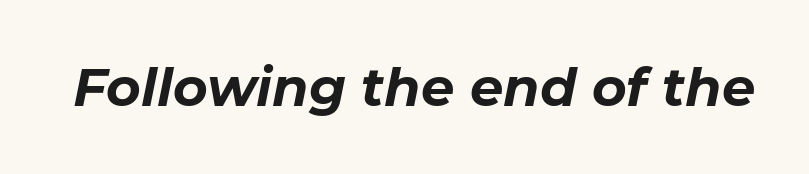
The image shows 53 px bold type, italic (leaning right); set normal letter spacing, not underlined; low stroke contrast and a medium x-height.
